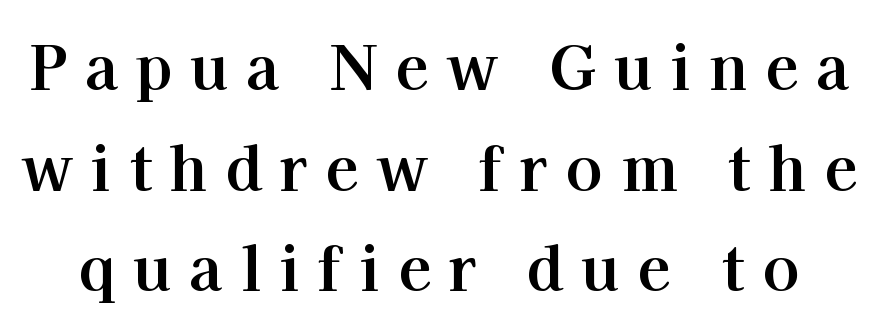
Heavy, bold letterforms. A typesetter would call this leading conventional body-copy spacing. If you drew a line through each stem, it would be perfectly vertical. A bare baseline throughout the passage.
